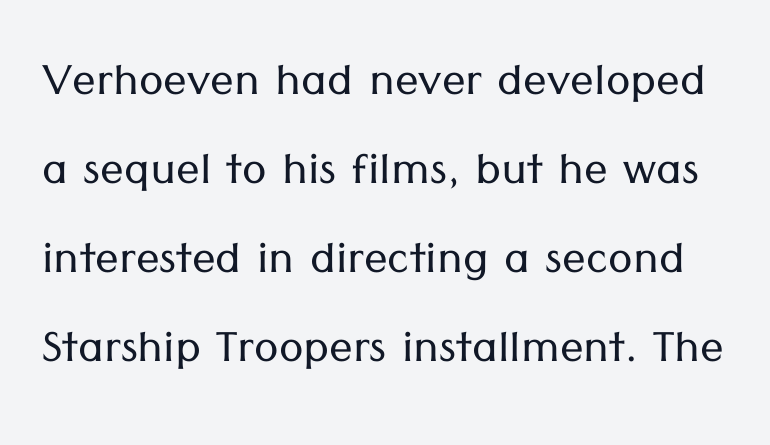
Unlike italic type, these characters show no tilt at all. Regarding leading, the lines here are spaced in the standard way. The type is set solid horizontally, with unmodified tracking. The passage shown is typeset with a sans-serif family.
